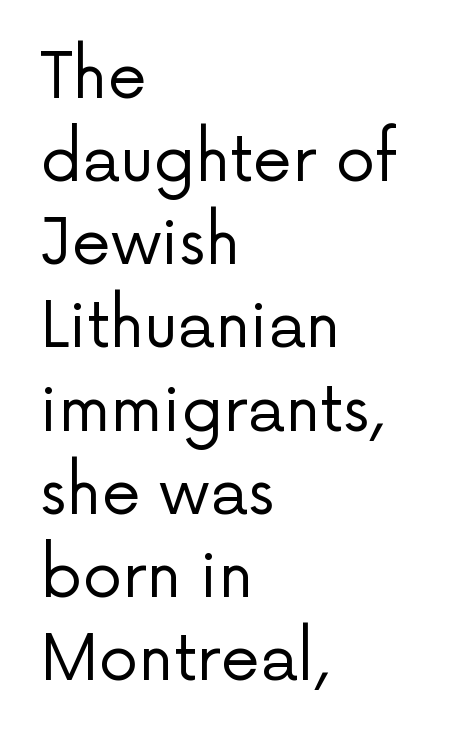
Q: Is the text bold? A: No.
Q: Is the text italic (slanted)? A: No, it is upright.
Q: Is the typeface a serif or a sans-serif typeface? A: Sans-serif.
Q: Is the text underlined? A: No.
Q: How is the paragraph aligned? A: Left-aligned.
Q: Is the spacing between letters normal or unusually wide? A: Normal.
Q: Is the spacing between lines tight, normal or loose? A: Normal.
Q: Width (condensed, normal, or wide)? A: Normal.
Q: Stroke contrast? A: Low.
Q: x-height? A: Medium.
Q: Monospaced? A: No.
